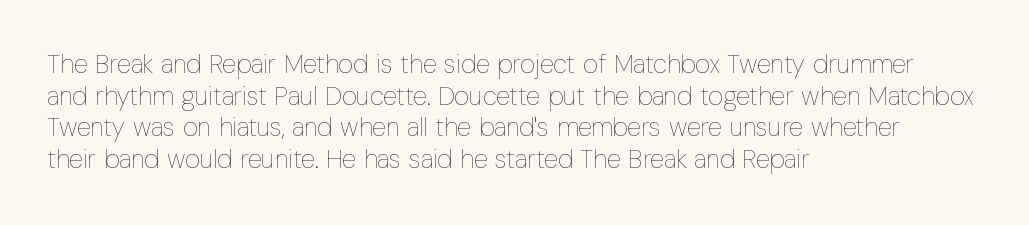
The image shows 26 px text type, upright; set left-aligned, line spacing 1.22x, normal letter spacing, not underlined.
